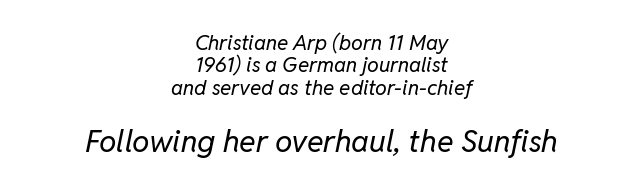
Q: Is the text bold? A: No.
Q: Is the text italic (slanted)? A: Yes, it leans right by about 11 degrees.
Q: Is the text underlined? A: No.
Q: How is the paragraph aligned? A: Centered.
Q: Is the spacing between letters normal or unusually wide? A: Normal.
Q: Is the spacing between lines tight, normal or loose? A: Tight.
Q: Which block of text is set in a larger size, the first (top) or the second (bottom)? A: The second (bottom) one.
Q: Width (condensed, normal, or wide)? A: Normal.
Q: Stroke contrast? A: Low.
Q: x-height? A: Medium.
Q: Monospaced? A: No.
